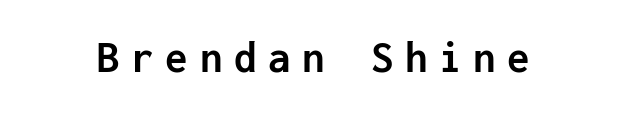
{"serif": "no", "italic": "no", "bold": "yes", "weight": "semibold", "width": "normal", "stroke_contrast": "low", "x_height": "medium", "monospaced": "yes", "underline": "no", "letter_spacing": "wide", "letter_spacing_em": 0.26, "glyph_px": 45}
